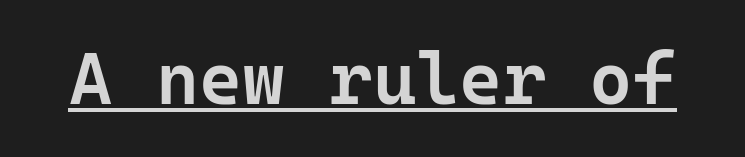
Q: Is the text bold? A: Semi-bold.
Q: Is the text italic (slanted)? A: No, it is upright.
Q: Is the typeface a serif or a sans-serif typeface? A: Sans-serif.
Q: Is the text underlined? A: Yes.
Q: Is the spacing between letters normal or unusually wide? A: Normal.
Q: Width (condensed, normal, or wide)? A: Normal.
Q: Stroke contrast? A: Low.
Q: x-height? A: Medium.
Q: Monospaced? A: Yes.
